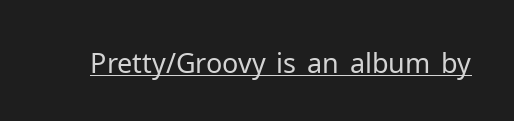
{"italic": "no", "bold": "no", "underline": "yes", "letter_spacing": "normal", "letter_spacing_em": 0.0, "glyph_px": 27}
